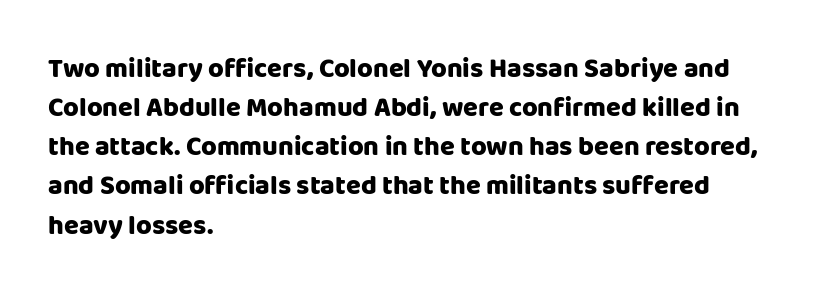
The typography opts for an upright posture over an oblique one. The face used here has the dense, thick strokes of a bold. Words float on clear page, feet unadorned. The typesetter chose a ragged-right arrangement here.
